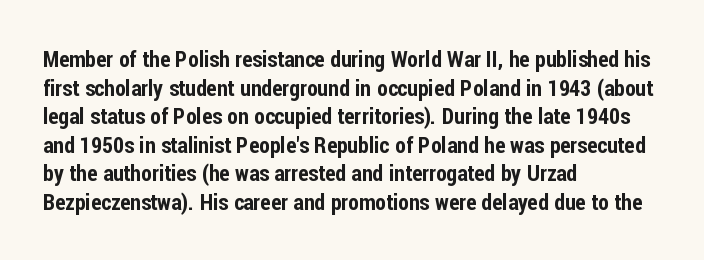
The image shows 22 px text type, upright; set left-aligned, normal line spacing (1.3x), normal letter spacing, not underlined.
